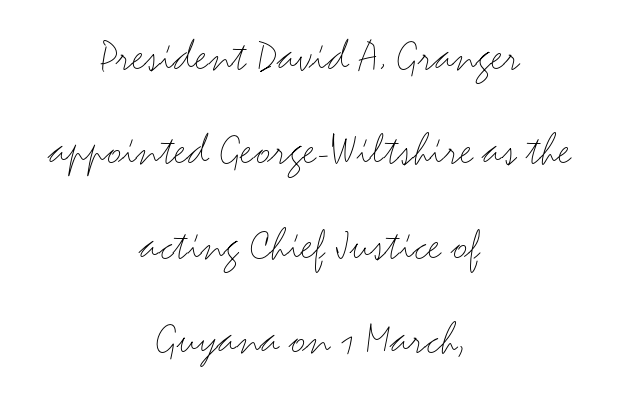
The image shows 47 px light, wide sans-serif type; set centered, loose line spacing (2.01x), normal letter spacing, not underlined; medium stroke contrast and a small x-height.
